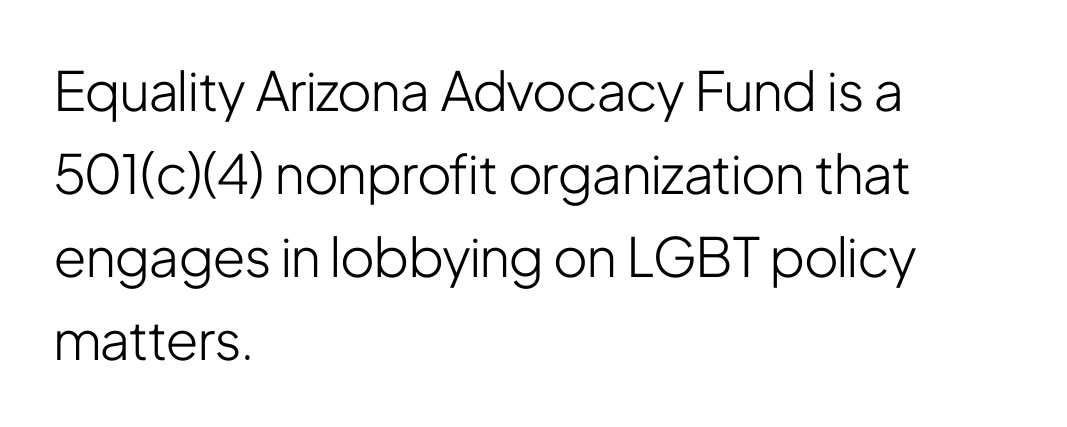
The image shows 54 px light, condensed sans-serif type, upright; set left-aligned, normal line spacing (1.54x), normal letter spacing, not underlined; low stroke contrast and a medium x-height.
